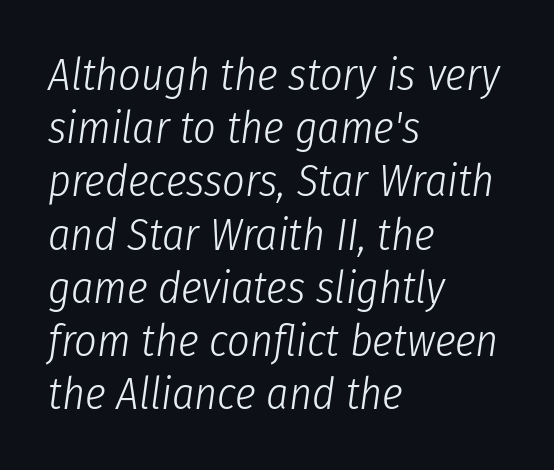
No letter is thick-stroked: the sample isn't bold. This sample uses an oblique cut, with every glyph tilted off the vertical. Proportional: the letters do not fall into vertical columns. If you drew a ruler down the left edge, every line would touch it.
